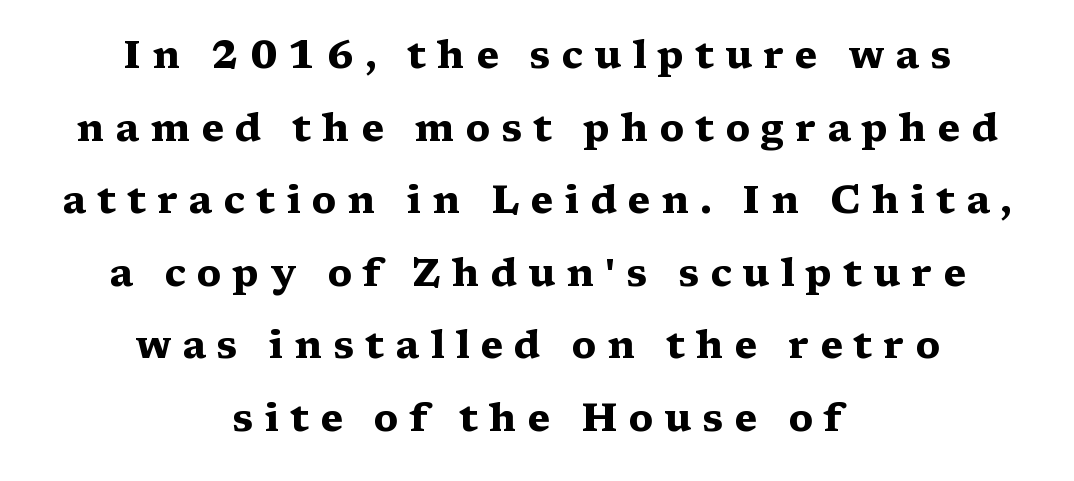
These lines have a slow, spaced-out rhythm from letter to letter. Check the space under the baseline: it is left empty. Plenty of ink on the page — the face is bold. Note: serifs present on the glyphs.
